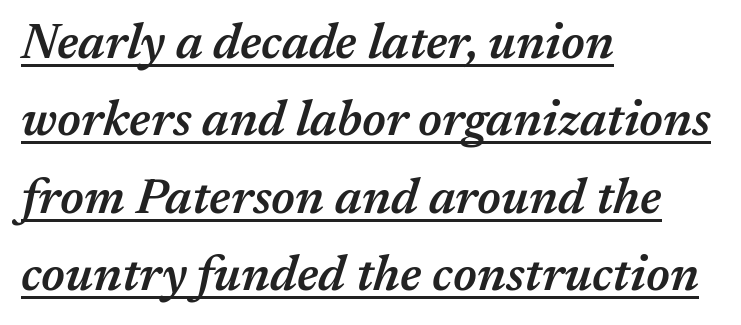
{"italic": "yes", "lean": "right", "slant_degrees": 17, "bold": "semi", "weight": "semibold", "width": "normal", "stroke_contrast": "medium", "x_height": "medium", "monospaced": "no", "underline": "yes", "align": "left", "line_spacing": "normal", "line_spacing_ratio": 1.58, "letter_spacing": "normal", "letter_spacing_em": 0.0, "glyph_px": 49}
